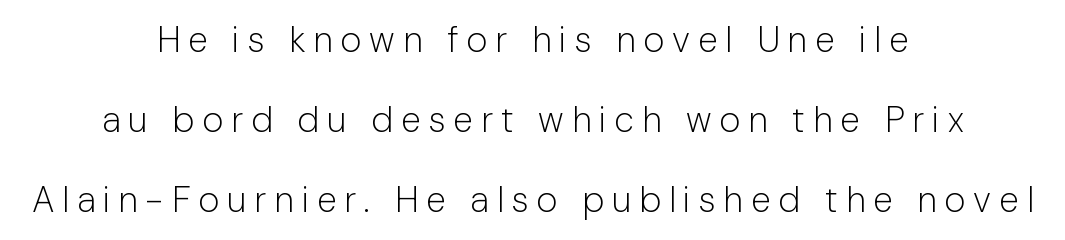
The image shows 36 px light sans-serif type, upright; set centered, loose line spacing (2.22x), unusually wide letter spacing (+0.22 em), not underlined; low stroke contrast and a medium x-height.
